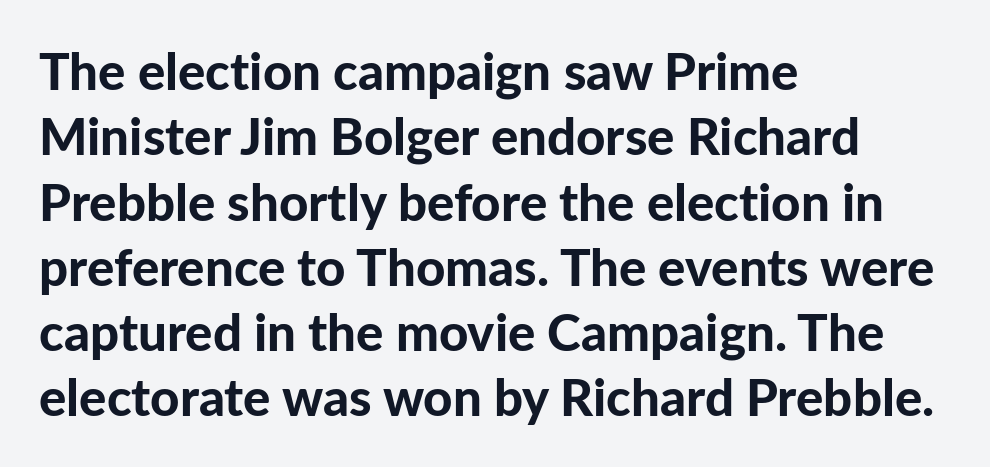
The image shows 51 px bold sans-serif type, upright; set left-aligned, normal line spacing (1.28x), normal letter spacing, not underlined; low stroke contrast and a medium x-height.
